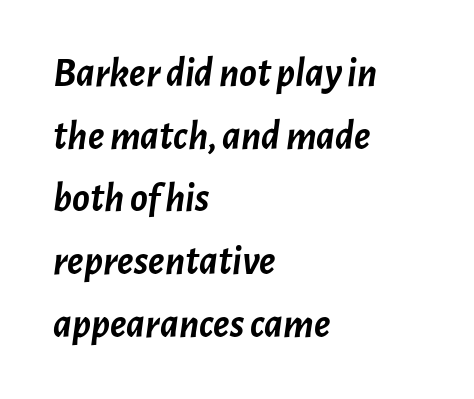
Q: Is the text bold? A: Yes.
Q: Is the text italic (slanted)? A: Yes, it leans right by about 7 degrees.
Q: Is the text underlined? A: No.
Q: How is the paragraph aligned? A: Left-aligned.
Q: Is the spacing between letters normal or unusually wide? A: Normal.
Q: Is the spacing between lines tight, normal or loose? A: Normal.
Q: Width (condensed, normal, or wide)? A: Normal.
Q: Stroke contrast? A: Low.
Q: x-height? A: Medium.
Q: Monospaced? A: No.
